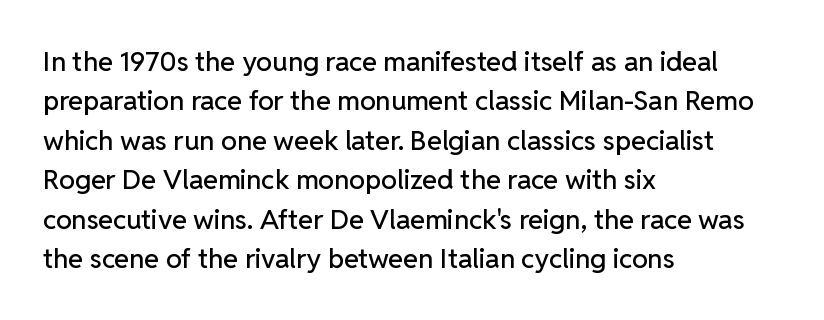
Q: Is the text italic (slanted)? A: No, it is upright.
Q: Is the text underlined? A: No.
Q: How is the paragraph aligned? A: Left-aligned.
Q: Is the spacing between letters normal or unusually wide? A: Normal.
Q: Is the spacing between lines tight, normal or loose? A: Normal.
